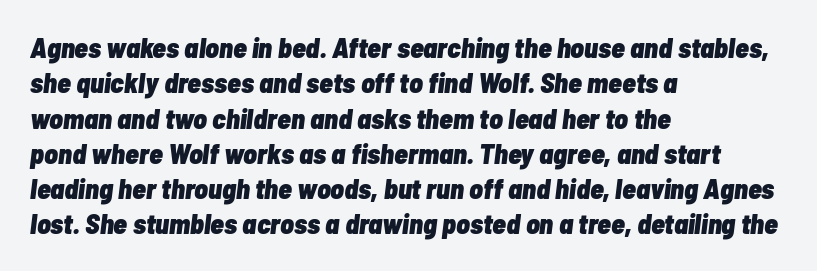
The face used here is rendered with its standard letterfit. What's the leading like? Ordinary, nothing unusual. Unmarked baselines from the first word to the last. The passage shown leans; its letterforms are oblique. Varying glyph widths throughout — classic text-font behaviour. The characters look thick and weighty, a clear bold.
